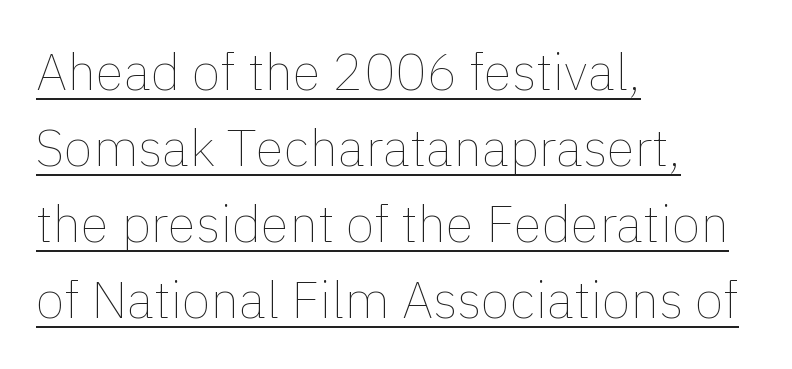
Ink coverage per letter is moderate at most. Looks like regular typesetting: each glyph gets only the width it needs. What stands out about the letter spacing? Nothing — it is the standard amount. Rendered with straight, roman letterforms. Each line of the rendering has a horizontal stroke beneath the glyphs.
